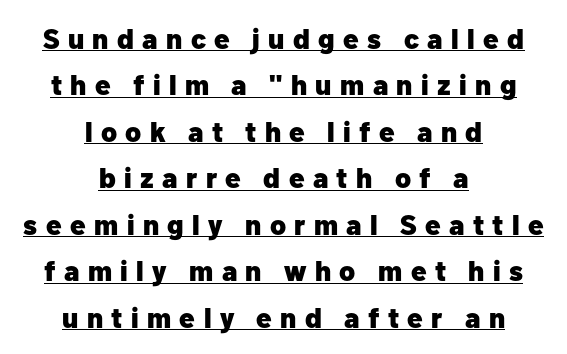
Q: Is the text bold? A: Yes.
Q: Is the text italic (slanted)? A: No, it is upright.
Q: Is the typeface a serif or a sans-serif typeface? A: Sans-serif.
Q: Is the text underlined? A: Yes.
Q: How is the paragraph aligned? A: Centered.
Q: Is the spacing between letters normal or unusually wide? A: Unusually wide.
Q: Is the spacing between lines tight, normal or loose? A: Normal.
Q: Width (condensed, normal, or wide)? A: Normal.
Q: Stroke contrast? A: Low.
Q: x-height? A: Medium.
Q: Monospaced? A: No.
